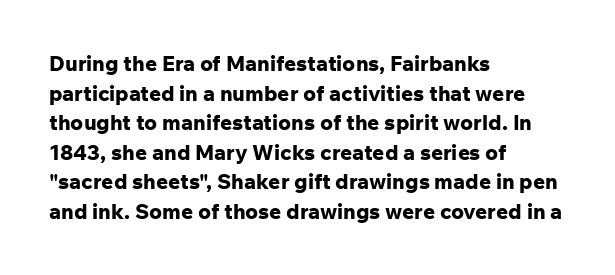
The vertical gap from one line to the next is medium. Beneath every word, the page is bare. Nothing unusual about the tracking: characters are spaced as the font intends. Its strokes are broad and dark, the hallmark of bold type. This sample uses an upright cut, with every glyph sitting square on the baseline. If you drew a ruler down the left edge, every line would touch it.
